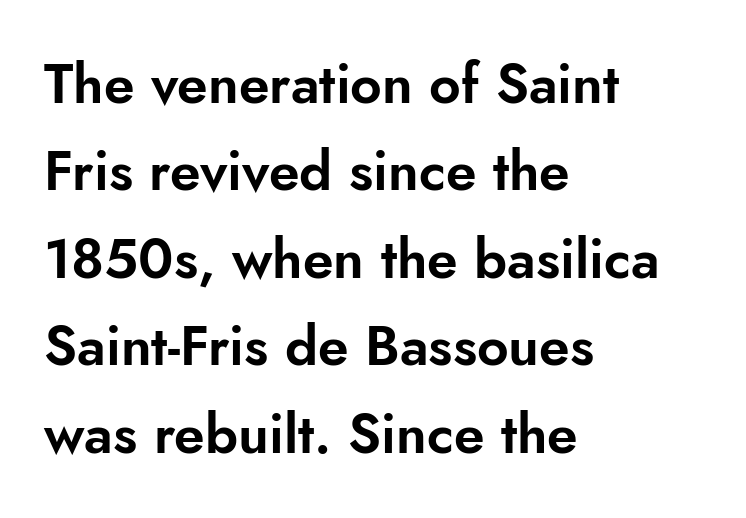
The image shows 55 px sans-serif type, upright; set left-aligned, normal line spacing (1.59x), normal letter spacing, not underlined; low stroke contrast and a small x-height.
